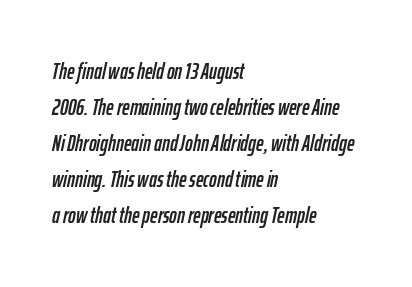
Q: Is the text italic (slanted)? A: Yes, it leans right by about 12 degrees.
Q: Is the text underlined? A: No.
Q: How is the paragraph aligned? A: Left-aligned.
Q: Is the spacing between letters normal or unusually wide? A: Normal.
Q: Is the spacing between lines tight, normal or loose? A: Normal.
